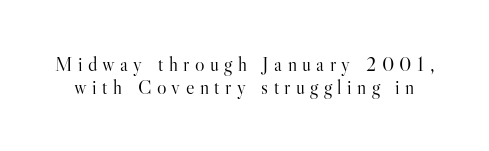
Q: Is the text bold? A: No.
Q: Is the text italic (slanted)? A: No, it is upright.
Q: Is the text underlined? A: No.
Q: Is the spacing between letters normal or unusually wide? A: Unusually wide.
Q: Is the spacing between lines tight, normal or loose? A: Tight.
